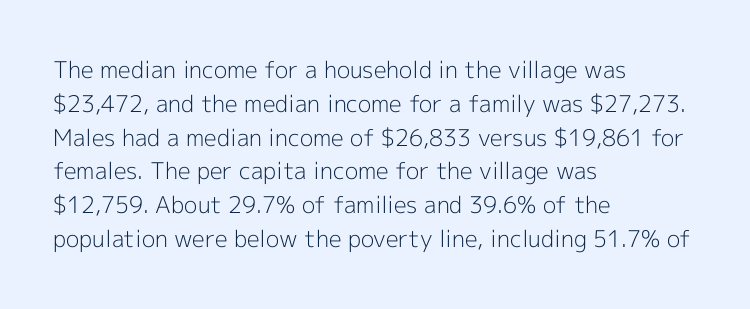
Q: Is the text bold? A: No.
Q: Is the text italic (slanted)? A: No, it is upright.
Q: Is the text underlined? A: No.
Q: How is the paragraph aligned? A: Left-aligned.
Q: Is the spacing between letters normal or unusually wide? A: Normal.
Q: Is the spacing between lines tight, normal or loose? A: Normal.
